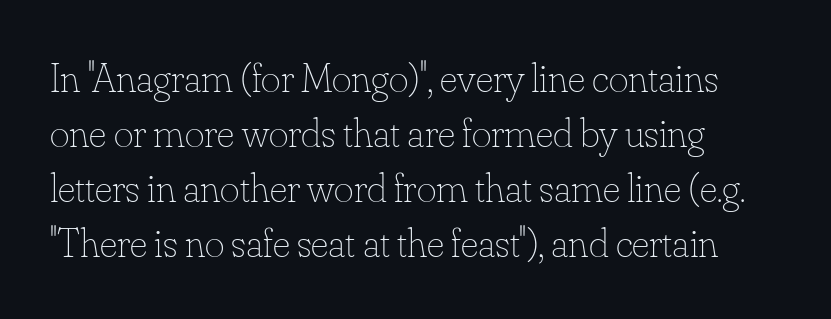
A student would call this left alignment; a typographer would say flush left, rag right. Varying glyph widths throughout — classic text-font behaviour. Summary of weight: not heavy and not bold. Every stem runs plumb, perpendicular to the baseline. The passage shown stacks its lines at a standard gap.
